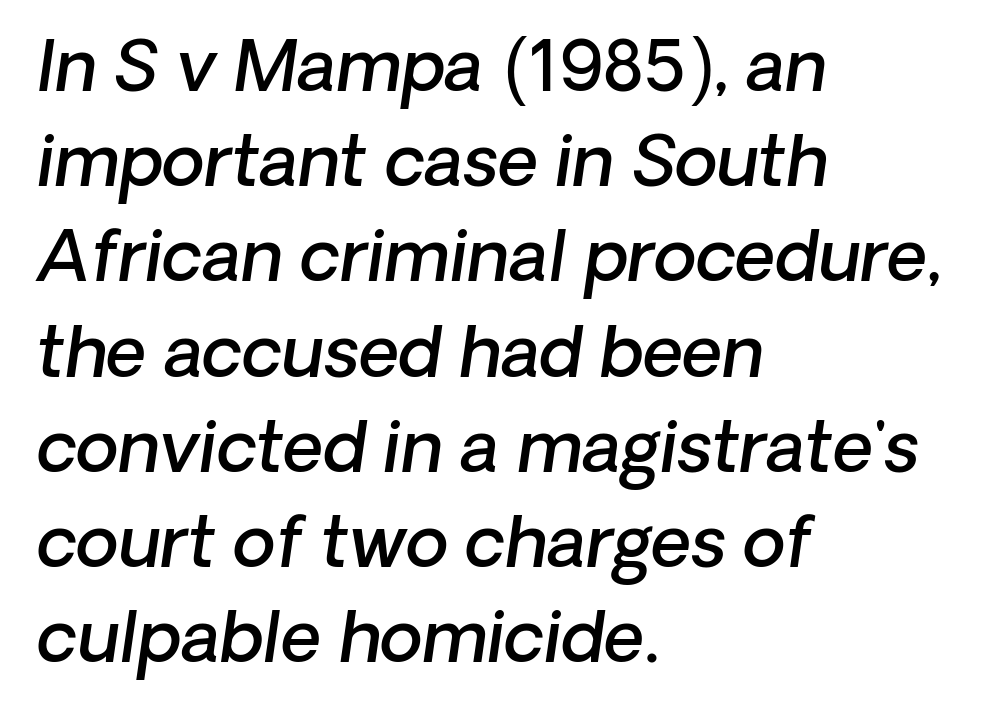
Check the space under the baseline: it is left empty. Students, note that the glyphs here touch the page at normal intervals. Typographic density is moderately raised because the face is semibold. The letters advance in unequal steps, a hallmark of proportional type. Students, observe: this is what conventionally led text looks like. Line starts are locked; line ends wander.
